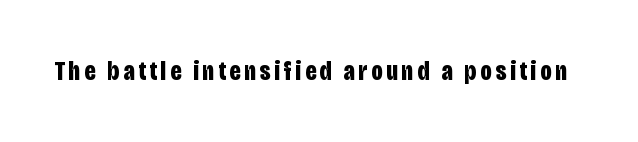
The image shows 27 px bold type, upright; set not underlined.
